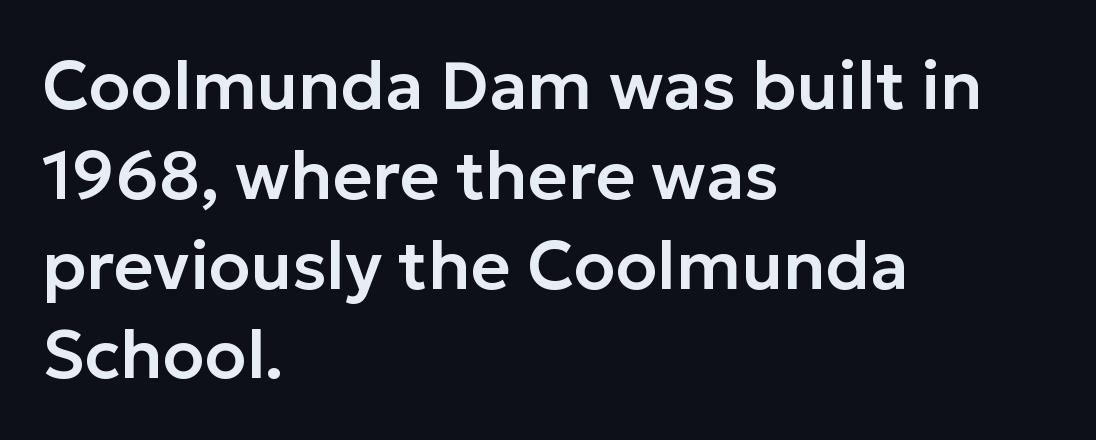
The image shows 68 px sans-serif type, upright; set left-aligned, normal line spacing (1.32x), normal letter spacing, not underlined; low stroke contrast and a medium x-height.
